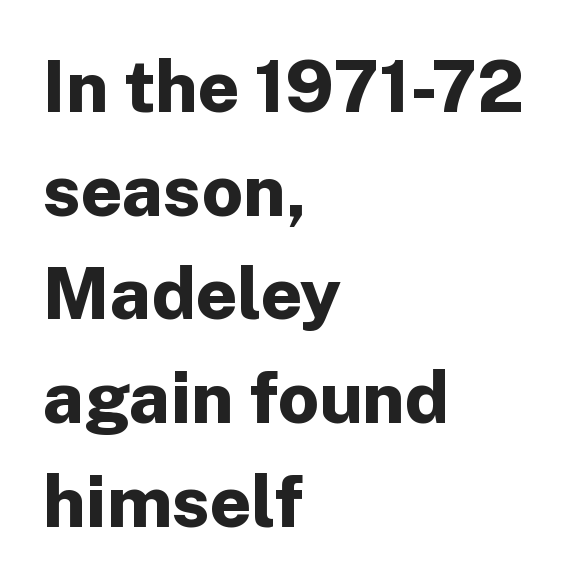
Q: Is the text bold? A: Yes.
Q: Is the text italic (slanted)? A: No, it is upright.
Q: Is the typeface a serif or a sans-serif typeface? A: Sans-serif.
Q: Is the text underlined? A: No.
Q: How is the paragraph aligned? A: Left-aligned.
Q: Is the spacing between letters normal or unusually wide? A: Normal.
Q: Is the spacing between lines tight, normal or loose? A: Normal.
Q: Width (condensed, normal, or wide)? A: Normal.
Q: Stroke contrast? A: Low.
Q: x-height? A: Medium.
Q: Monospaced? A: No.
